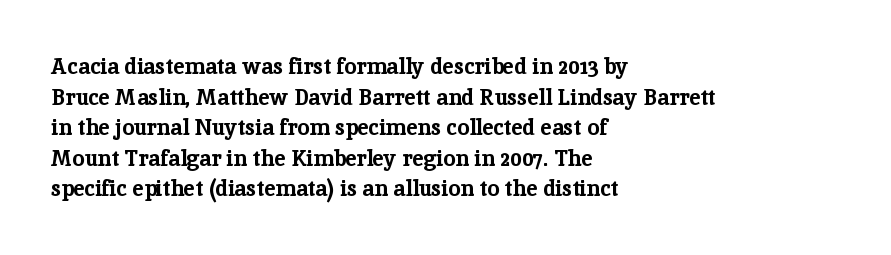
The image shows 22 px bold type, upright; set left-aligned, normal line spacing (1.39x), normal letter spacing, not underlined.
